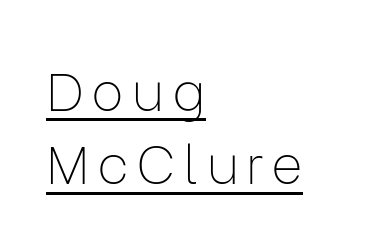
Q: Is the text bold? A: No.
Q: Is the text italic (slanted)? A: No, it is upright.
Q: Is the typeface a serif or a sans-serif typeface? A: Sans-serif.
Q: Is the text underlined? A: Yes.
Q: How is the paragraph aligned? A: Left-aligned.
Q: Is the spacing between lines tight, normal or loose? A: Normal.
Q: Width (condensed, normal, or wide)? A: Normal.
Q: Stroke contrast? A: Low.
Q: x-height? A: Medium.
Q: Monospaced? A: No.
